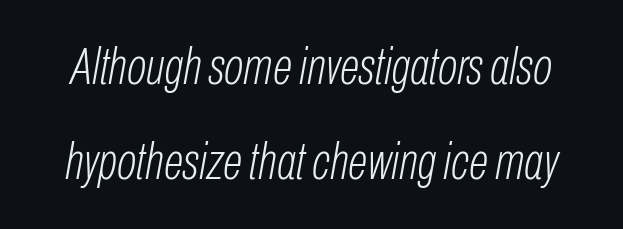
{"italic": "yes", "lean": "right", "slant_degrees": 10, "bold": "no", "weight": "light", "width": "condensed", "stroke_contrast": "low", "x_height": "medium", "monospaced": "no", "underline": "no", "line_spacing_ratio": 1.83, "letter_spacing": "normal", "letter_spacing_em": 0.0, "glyph_px": 52}
